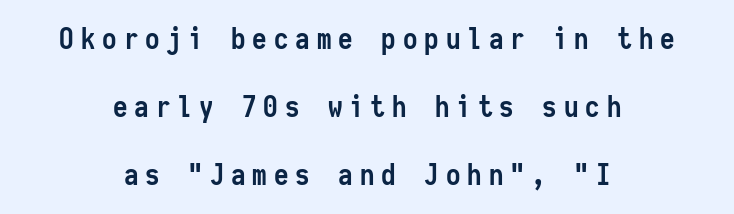
Layout note: lines centered. The specimen omits any rule beneath the text block's lines. These lines are composed in type without serifs. The lettering stays uniformly vertical, giving the passage a roman look. Notice how thick the strokes are: this is what a full bold looks like. The rendering inserts visible extra space after every character.
